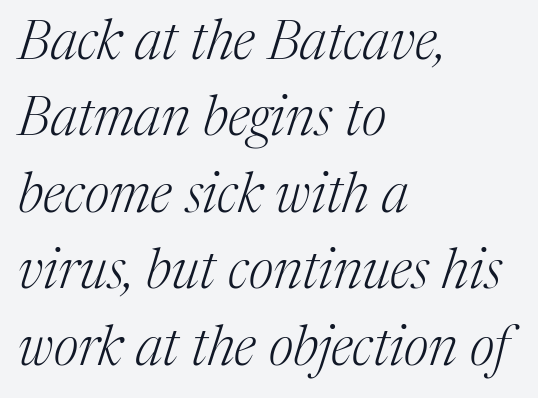
The image shows 55 px light serif type, italic (leaning right); set left-aligned, normal line spacing (1.39x), normal letter spacing, not underlined; medium stroke contrast and a medium x-height.
